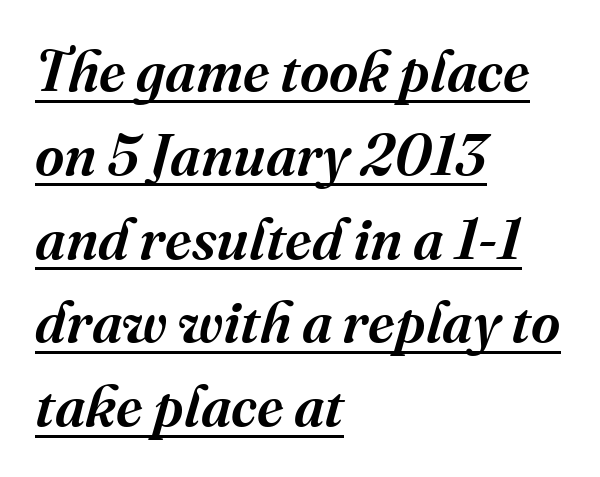
Q: Is the text bold? A: Semi-bold.
Q: Is the text italic (slanted)? A: Yes, it leans right by about 16 degrees.
Q: Is the typeface a serif or a sans-serif typeface? A: Serif.
Q: Is the text underlined? A: Yes.
Q: How is the paragraph aligned? A: Left-aligned.
Q: Is the spacing between letters normal or unusually wide? A: Normal.
Q: Is the spacing between lines tight, normal or loose? A: Normal.
Q: Width (condensed, normal, or wide)? A: Normal.
Q: Stroke contrast? A: Medium.
Q: x-height? A: Medium.
Q: Monospaced? A: No.
